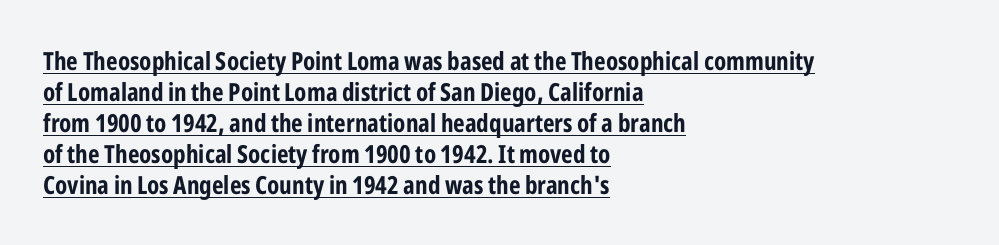
Weight: bold. Between one letter and the next there's only the usual sliver of space. Alignment: flush left. These characters rest on top of a visible drawn line. The specimen reads as upright at a glance.
